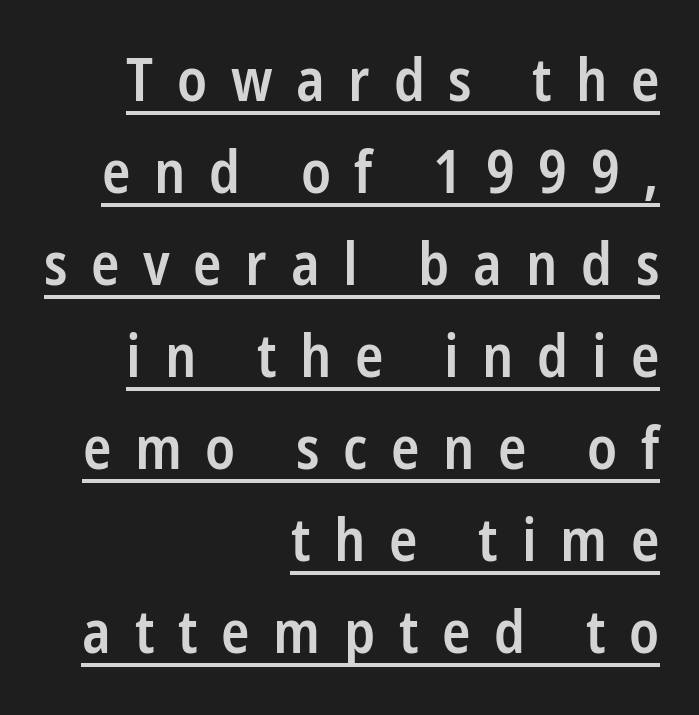
The image shows 59 px semibold, condensed sans-serif type, upright; set right-aligned, normal line spacing (1.56x), unusually wide letter spacing (+0.4 em), underlined; low stroke contrast and a medium x-height.
